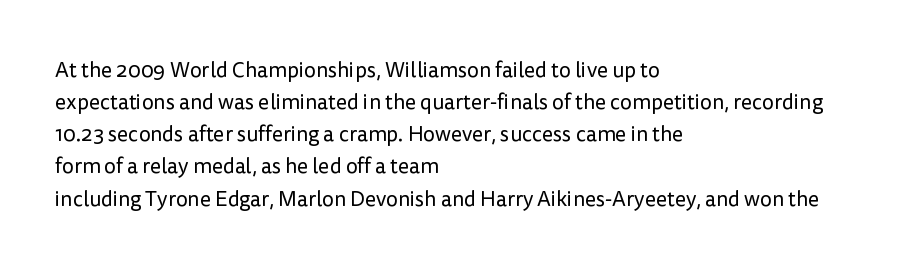
{"italic": "no", "bold": "no", "underline": "no", "align": "left", "line_spacing": "normal", "line_spacing_ratio": 1.53, "letter_spacing": "normal", "letter_spacing_em": 0.0, "glyph_px": 21}
